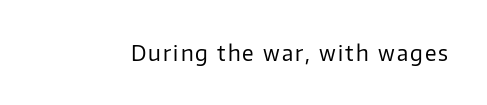
Q: Is the text bold? A: No.
Q: Is the text italic (slanted)? A: No, it is upright.
Q: Is the text underlined? A: No.
